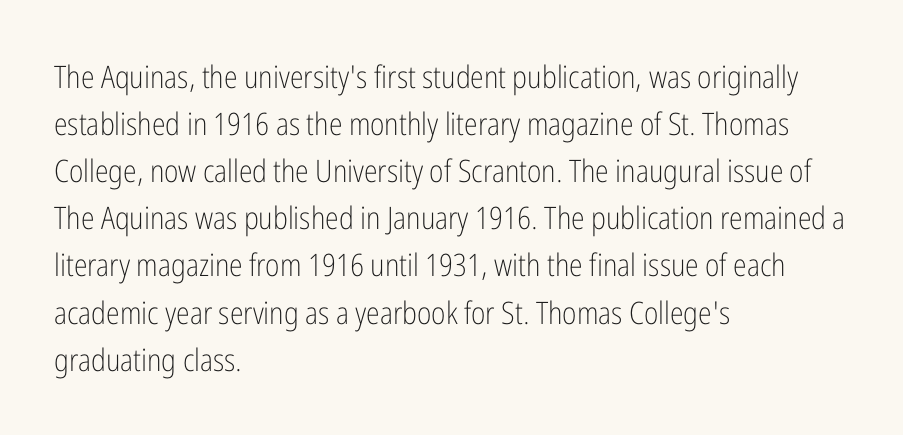
{"serif": "no", "italic": "no", "bold": "no", "weight": "light", "width": "condensed", "stroke_contrast": "low", "x_height": "medium", "monospaced": "no", "underline": "no", "align": "left", "line_spacing": "normal", "line_spacing_ratio": 1.52, "letter_spacing": "normal", "letter_spacing_em": 0.0, "glyph_px": 31}
